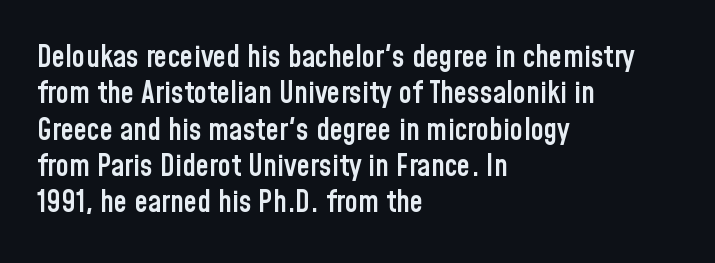
Its strokes are somewhat broadened, the hallmark of semibold type. Letter spacing: default. Characters remain perfectly vertical along every line. Typeset ragged right — the left edge is the straight one.
